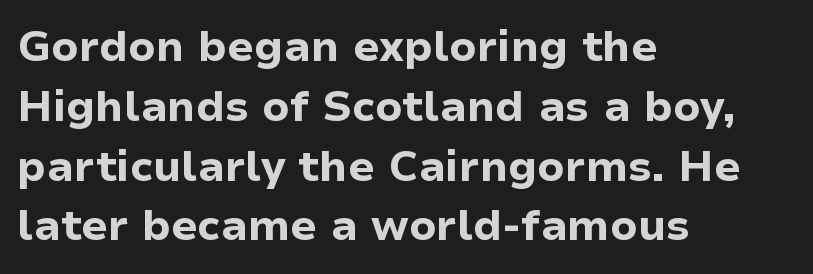
The face used here is proportionally spaced, like ordinary book or web type. Typographically, this falls in the sans-serif category. Layout note: lines flush left. Italic: no, the glyphs are upright roman.
